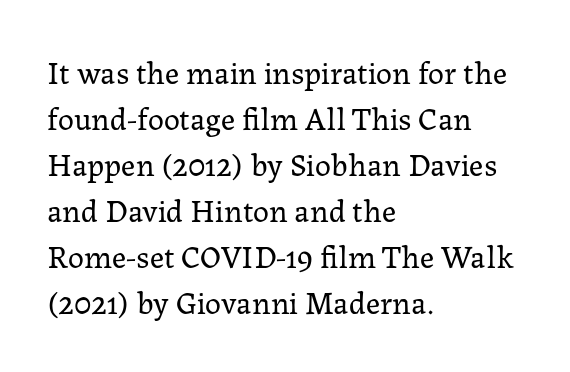
{"serif": "yes", "italic": "no", "bold": "no", "weight": "regular", "width": "normal", "stroke_contrast": "low", "x_height": "medium", "monospaced": "no", "underline": "no", "align": "left", "line_spacing": "normal", "line_spacing_ratio": 1.44, "letter_spacing": "normal", "letter_spacing_em": 0.0, "glyph_px": 32}
